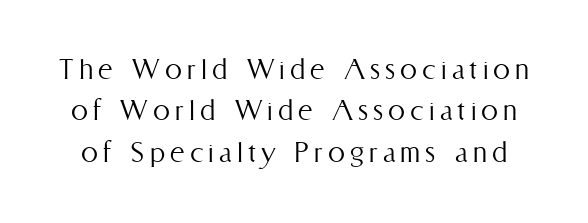
Does the lettering tilt? It doesn't — this is upright. Weight: in the light-to-regular range. Here the designer chose a conventional face with non-uniform glyph widths. A clean baseline with only descenders dipping below it.
